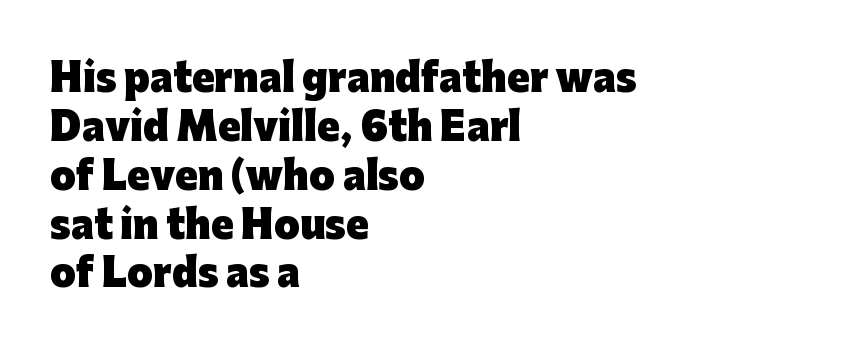
A clean baseline with only descenders dipping below it. The type is set solid horizontally, with unmodified tracking. The lines sit at an ordinary, default distance from one another. As a designer I'd log this as weight 700, bold. Each letter keeps its own natural width here, so spacing adapts to shape. The specimen reads as upright at a glance.
